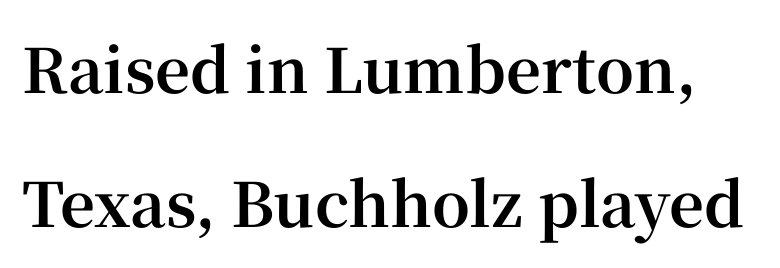
{"serif": "yes", "italic": "no", "bold": "yes", "weight": "bold", "width": "normal", "stroke_contrast": "high", "x_height": "medium", "monospaced": "no", "underline": "no", "line_spacing": "loose", "line_spacing_ratio": 2.2, "letter_spacing": "normal", "letter_spacing_em": 0.0, "glyph_px": 61}
